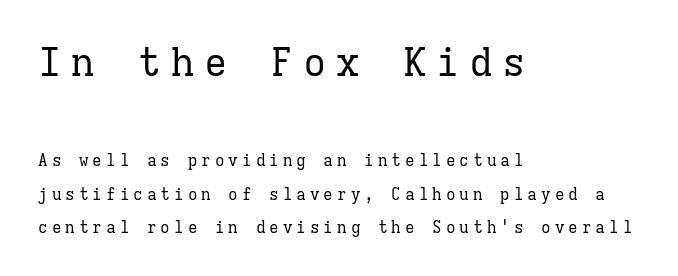
Nothing heavy about these letters — not bold at all. Visually the block forms a straight wall on the left and a jagged coastline on the right. Large over small — that's the arrangement of the two blocks here. The rendering inserts visible extra space after every character. Decoration check: the copy has no underline.
